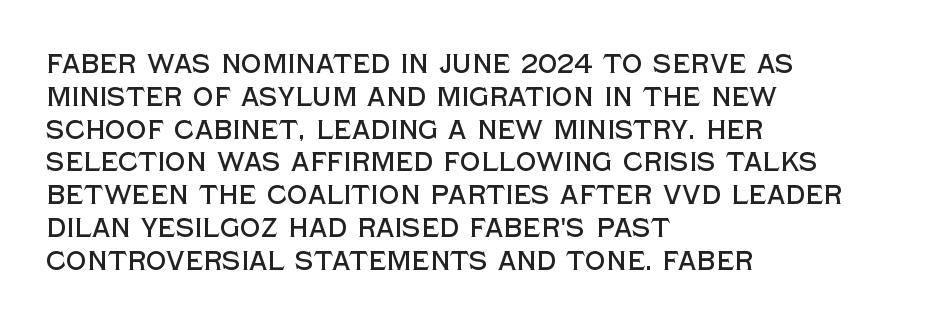
The image shows 26 px text type, upright; set left-aligned, normal line spacing (1.26x), normal letter spacing, not underlined.
